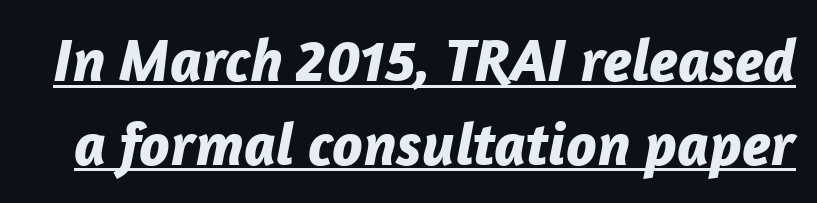
{"italic": "yes", "lean": "right", "slant_degrees": 12, "bold": "yes", "weight": "bold", "width": "normal", "stroke_contrast": "low", "x_height": "medium", "monospaced": "no", "underline": "yes", "line_spacing": "normal", "line_spacing_ratio": 1.37, "letter_spacing": "normal", "letter_spacing_em": 0.0, "glyph_px": 61}
